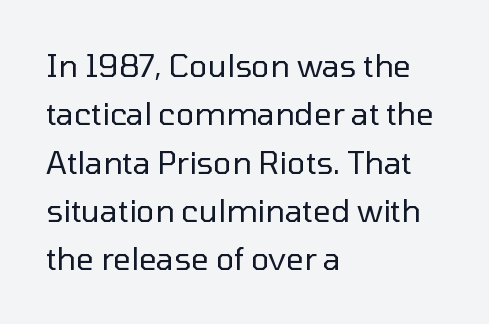
Q: Is the text bold? A: No.
Q: Is the text italic (slanted)? A: No, it is upright.
Q: Is the typeface a serif or a sans-serif typeface? A: Sans-serif.
Q: Is the text underlined? A: No.
Q: How is the paragraph aligned? A: Left-aligned.
Q: Is the spacing between letters normal or unusually wide? A: Normal.
Q: Is the spacing between lines tight, normal or loose? A: Normal.
Q: Width (condensed, normal, or wide)? A: Normal.
Q: Stroke contrast? A: Low.
Q: x-height? A: Medium.
Q: Monospaced? A: No.
